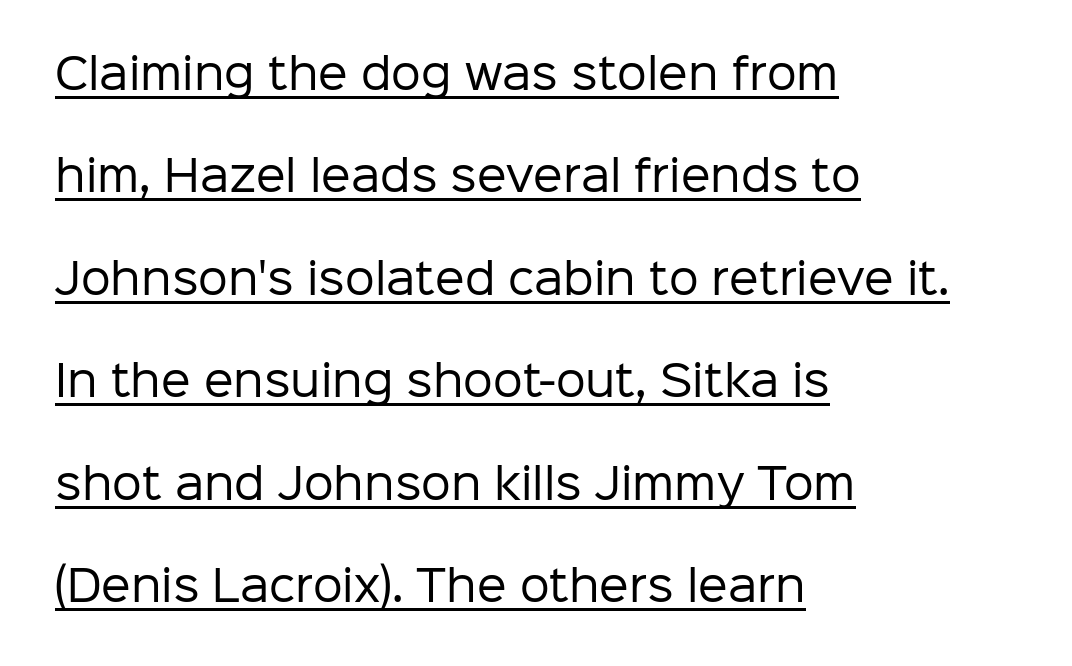
Q: Is the text bold? A: No.
Q: Is the text italic (slanted)? A: No, it is upright.
Q: Is the typeface a serif or a sans-serif typeface? A: Sans-serif.
Q: Is the text underlined? A: Yes.
Q: How is the paragraph aligned? A: Left-aligned.
Q: Is the spacing between letters normal or unusually wide? A: Normal.
Q: Is the spacing between lines tight, normal or loose? A: Loose.
Q: Width (condensed, normal, or wide)? A: Normal.
Q: Stroke contrast? A: Low.
Q: x-height? A: Medium.
Q: Monospaced? A: No.
